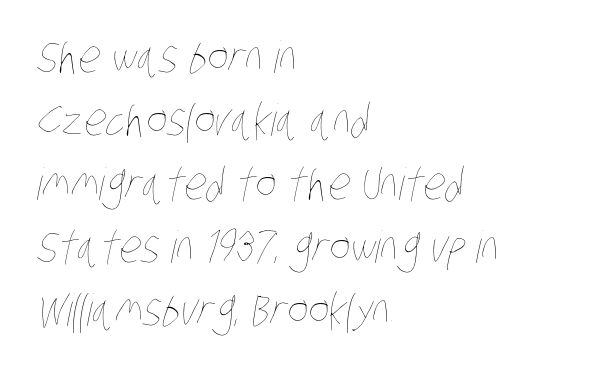
{"bold": "no", "weight": "thin", "width": "condensed", "stroke_contrast": "low", "x_height": "large", "monospaced": "no", "underline": "no", "align": "left", "line_spacing": "normal", "line_spacing_ratio": 1.44, "letter_spacing": "normal", "letter_spacing_em": 0.0, "glyph_px": 44}
